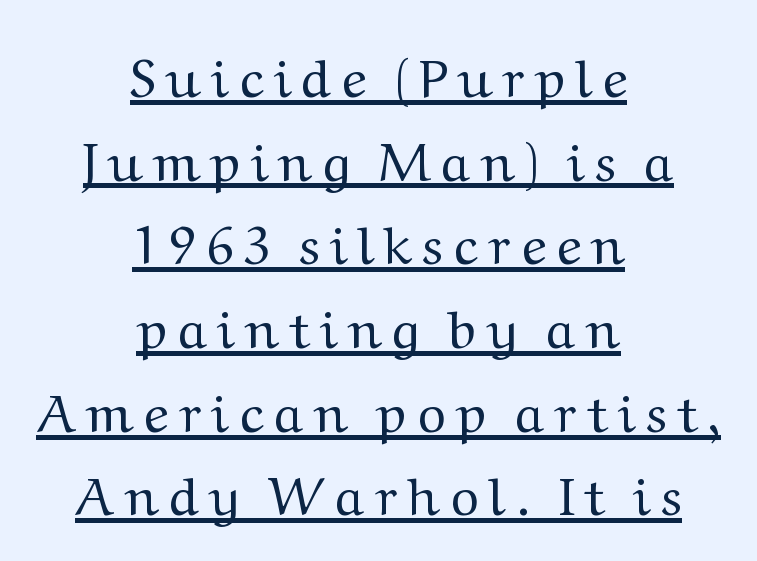
The image shows 54 px regular-weight, wide serif type, upright; set centered, normal line spacing (1.55x), underlined; medium stroke contrast and a medium x-height.
